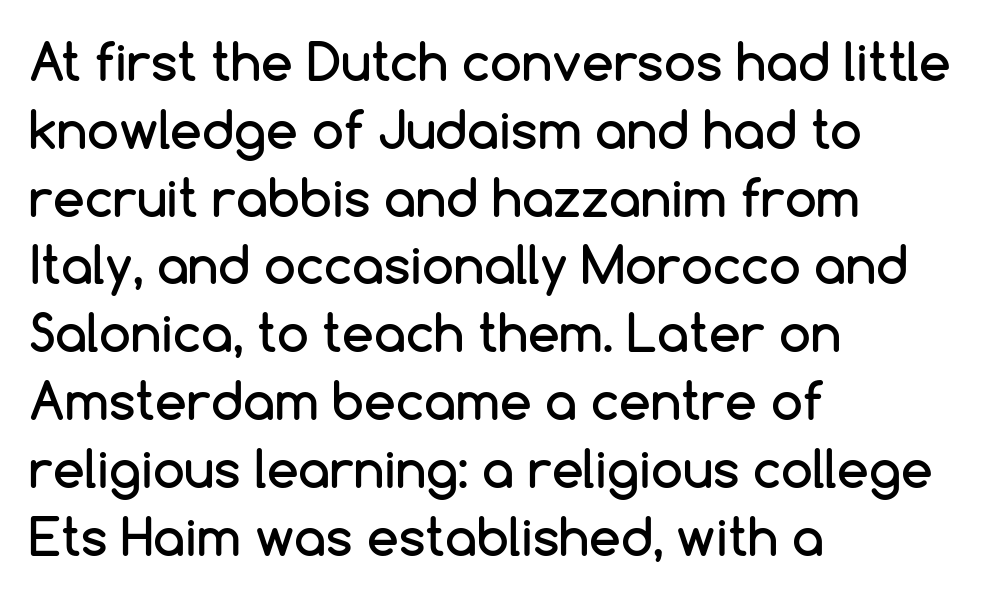
{"serif": "no", "italic": "no", "width": "normal", "stroke_contrast": "low", "x_height": "medium", "monospaced": "no", "underline": "no", "align": "left", "line_spacing": "normal", "line_spacing_ratio": 1.33, "letter_spacing": "normal", "letter_spacing_em": 0.0, "glyph_px": 51}
